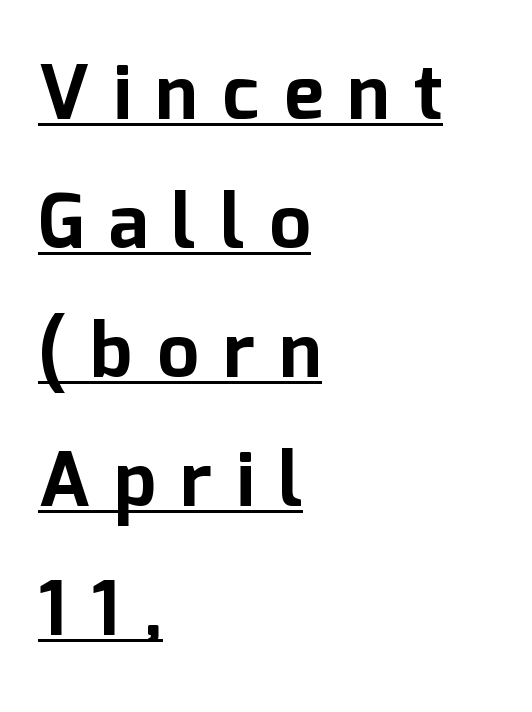
{"serif": "no", "italic": "no", "bold": "yes", "weight": "bold", "width": "normal", "stroke_contrast": "low", "x_height": "medium", "monospaced": "no", "underline": "yes", "align": "left", "line_spacing_ratio": 1.72, "letter_spacing": "wide", "letter_spacing_em": 0.33, "glyph_px": 75}
